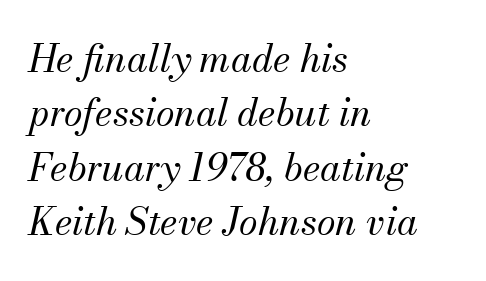
Q: Is the text bold? A: No.
Q: Is the text italic (slanted)? A: Yes, it leans right by about 13 degrees.
Q: Is the typeface a serif or a sans-serif typeface? A: Serif.
Q: Is the text underlined? A: No.
Q: How is the paragraph aligned? A: Left-aligned.
Q: Is the spacing between letters normal or unusually wide? A: Normal.
Q: Is the spacing between lines tight, normal or loose? A: Normal.
Q: Width (condensed, normal, or wide)? A: Normal.
Q: Stroke contrast? A: Medium.
Q: x-height? A: Small.
Q: Monospaced? A: No.
